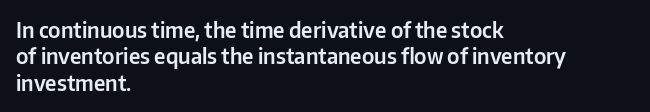
{"italic": "no", "underline": "no", "align": "left", "line_spacing": "normal", "line_spacing_ratio": 1.26, "letter_spacing": "normal", "letter_spacing_em": 0.0, "glyph_px": 21}
